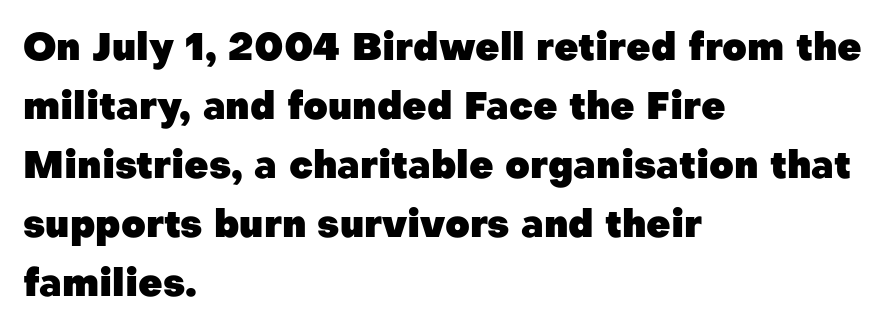
The image shows 38 px heavy sans-serif type, upright; set left-aligned, normal line spacing (1.55x), normal letter spacing, not underlined; low stroke contrast and a medium x-height.
